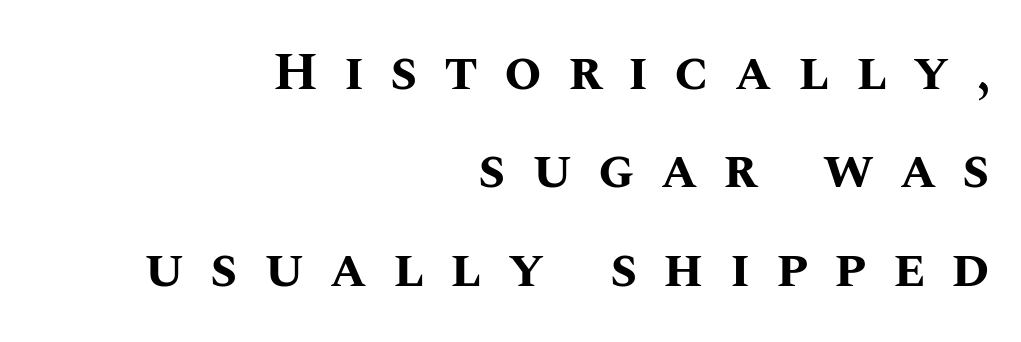
Q: Is the text bold? A: Yes.
Q: Is the text italic (slanted)? A: No, it is upright.
Q: Is the text underlined? A: No.
Q: How is the paragraph aligned? A: Right-aligned.
Q: Is the spacing between letters normal or unusually wide? A: Unusually wide.
Q: Width (condensed, normal, or wide)? A: Normal.
Q: Stroke contrast? A: Medium.
Q: x-height? A: Large.
Q: Monospaced? A: No.
